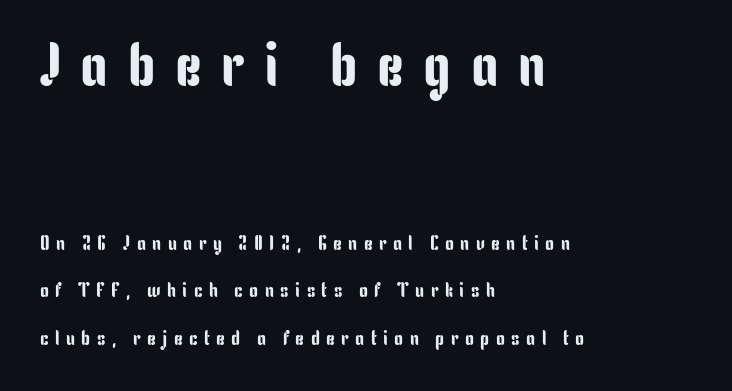
Q: Is the text italic (slanted)? A: No, it is upright.
Q: Is the typeface a serif or a sans-serif typeface? A: Sans-serif.
Q: Is the text underlined? A: No.
Q: How is the paragraph aligned? A: Left-aligned.
Q: Is the spacing between letters normal or unusually wide? A: Unusually wide.
Q: Is the spacing between lines tight, normal or loose? A: Loose.
Q: Which block of text is set in a larger size, the first (top) or the second (bottom)? A: The first (top) one.
Q: Width (condensed, normal, or wide)? A: Condensed.
Q: Stroke contrast? A: Low.
Q: x-height? A: Medium.
Q: Monospaced? A: No.
